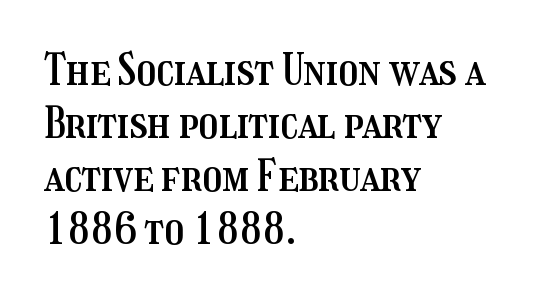
{"italic": "no", "width": "condensed", "stroke_contrast": "medium", "x_height": "medium", "monospaced": "no", "underline": "no", "align": "left", "line_spacing_ratio": 1.23, "letter_spacing": "normal", "letter_spacing_em": 0.0, "glyph_px": 43}
